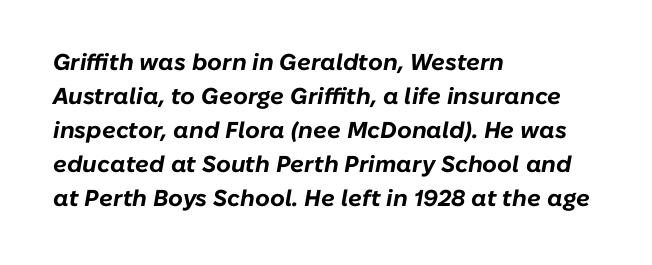
Teacher's note: observe the even left margin — that is flush-left alignment. Beneath every word, the page is bare. Observe the lean: these are italic letterforms. Is the type bold? Yes — the strokes are clearly thick and heavy.
